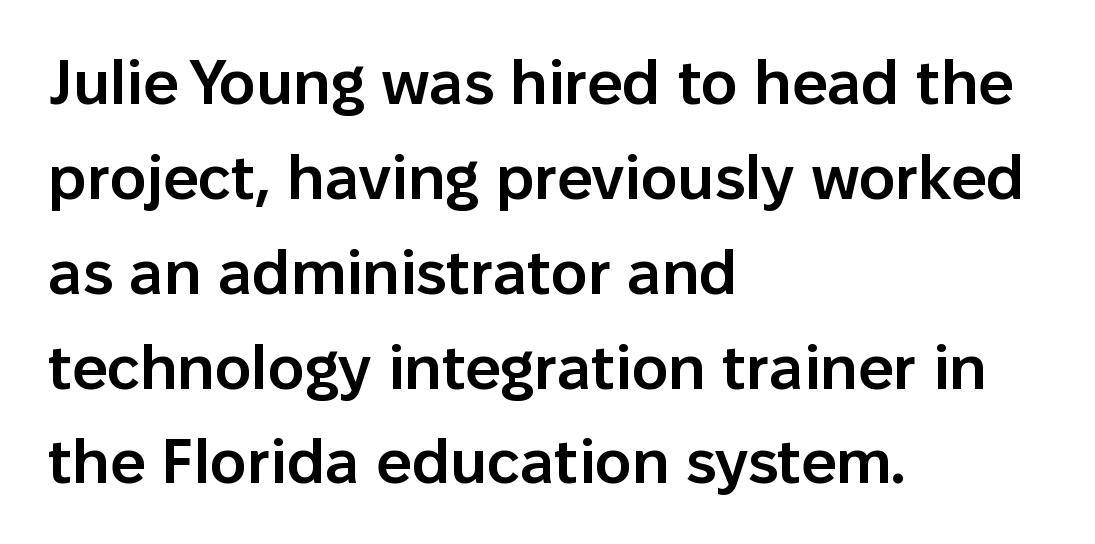
The letters stand straight up with perfectly vertical stems. The letters advance in unequal steps, a hallmark of proportional type. The glyphs are unaccompanied by any horizontal stroke below them. Leading: standard. These lines are composed in type without serifs.
